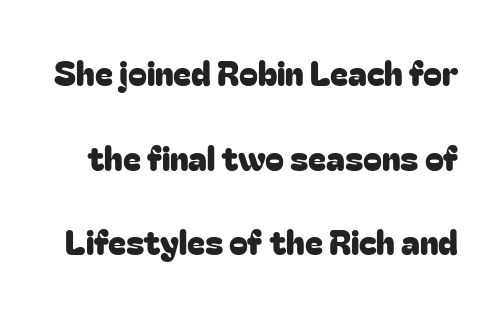
{"serif": "no", "italic": "no", "width": "normal", "stroke_contrast": "low", "x_height": "medium", "monospaced": "no", "underline": "no", "line_spacing": "loose", "line_spacing_ratio": 2.49, "letter_spacing": "normal", "letter_spacing_em": 0.0, "glyph_px": 34}
